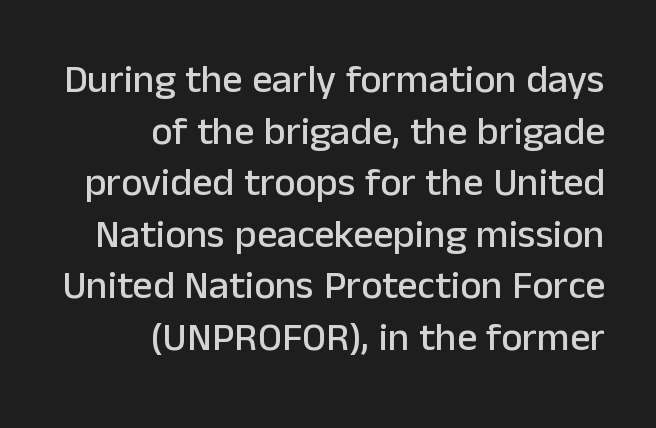
The passage shown is typed in a proportional face where columns would drift. You can tell from the bare stems that sans-serif type was used. Successive baselines arrive at the customary interval. Short note: letters normally spaced.
